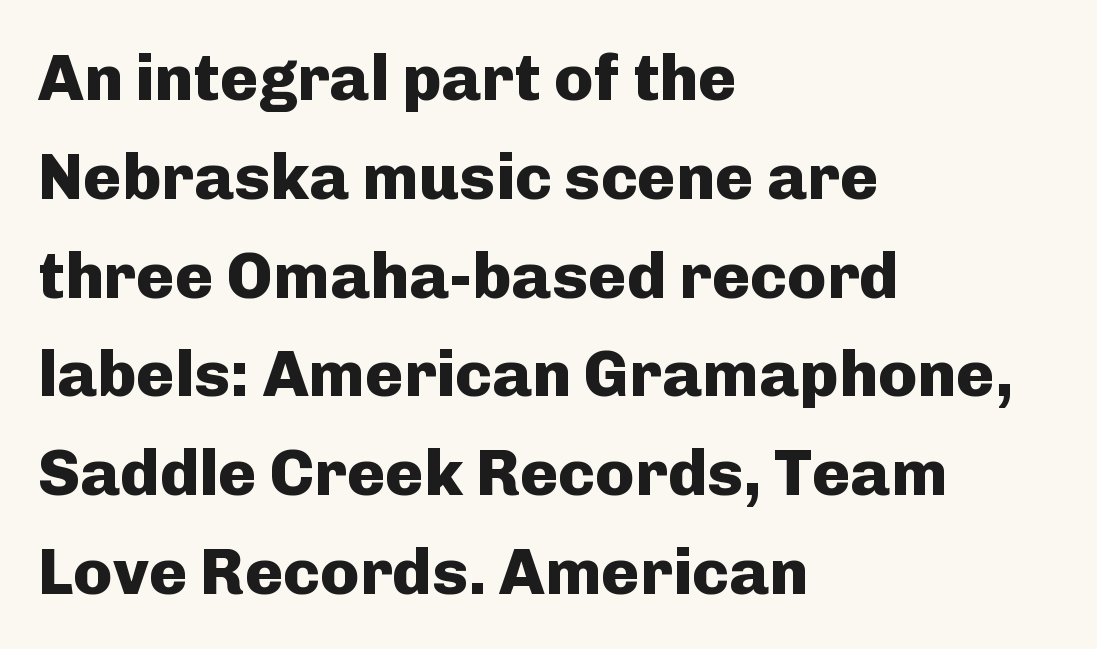
Q: Is the text bold? A: Yes.
Q: Is the text italic (slanted)? A: No, it is upright.
Q: Is the typeface a serif or a sans-serif typeface? A: Sans-serif.
Q: Is the text underlined? A: No.
Q: How is the paragraph aligned? A: Left-aligned.
Q: Is the spacing between letters normal or unusually wide? A: Normal.
Q: Is the spacing between lines tight, normal or loose? A: Normal.
Q: Width (condensed, normal, or wide)? A: Normal.
Q: Stroke contrast? A: Low.
Q: x-height? A: Medium.
Q: Monospaced? A: No.
